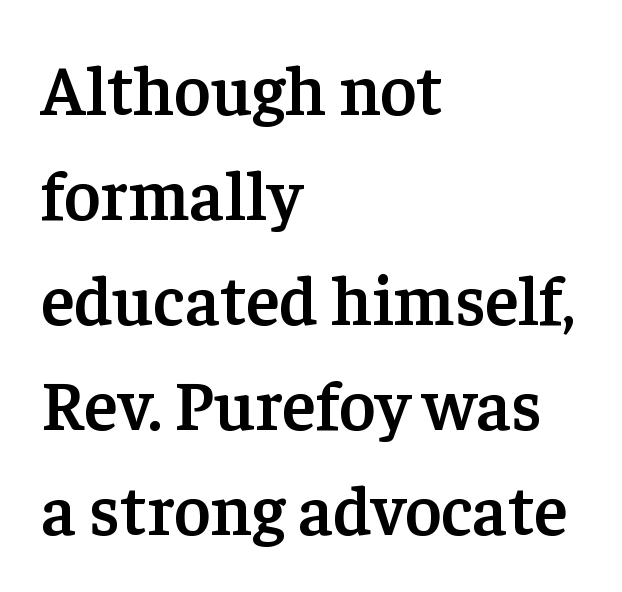
Q: Is the text bold? A: Semi-bold.
Q: Is the text italic (slanted)? A: No, it is upright.
Q: Is the typeface a serif or a sans-serif typeface? A: Serif.
Q: Is the text underlined? A: No.
Q: How is the paragraph aligned? A: Left-aligned.
Q: Is the spacing between letters normal or unusually wide? A: Normal.
Q: Is the spacing between lines tight, normal or loose? A: Normal.
Q: Width (condensed, normal, or wide)? A: Normal.
Q: Stroke contrast? A: Low.
Q: x-height? A: Medium.
Q: Monospaced? A: No.
